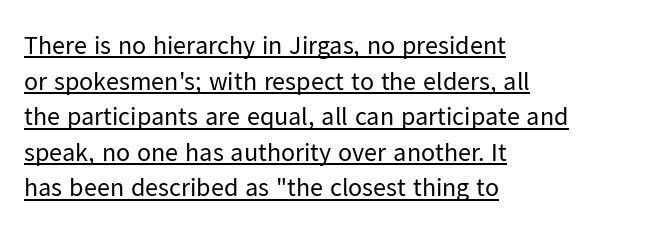
Q: Is the text bold? A: No.
Q: Is the text italic (slanted)? A: No, it is upright.
Q: Is the text underlined? A: Yes.
Q: How is the paragraph aligned? A: Left-aligned.
Q: Is the spacing between letters normal or unusually wide? A: Normal.
Q: Is the spacing between lines tight, normal or loose? A: Normal.
